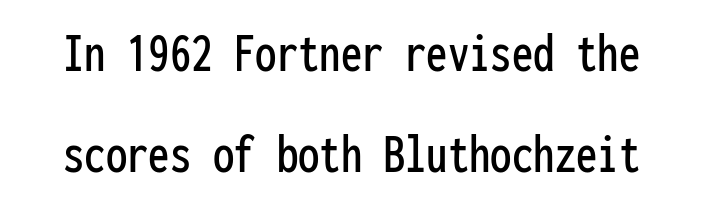
Q: Is the text italic (slanted)? A: No, it is upright.
Q: Is the typeface a serif or a sans-serif typeface? A: Sans-serif.
Q: Is the text underlined? A: No.
Q: Is the spacing between letters normal or unusually wide? A: Normal.
Q: Width (condensed, normal, or wide)? A: Condensed.
Q: Stroke contrast? A: Low.
Q: x-height? A: Medium.
Q: Monospaced? A: Yes.
